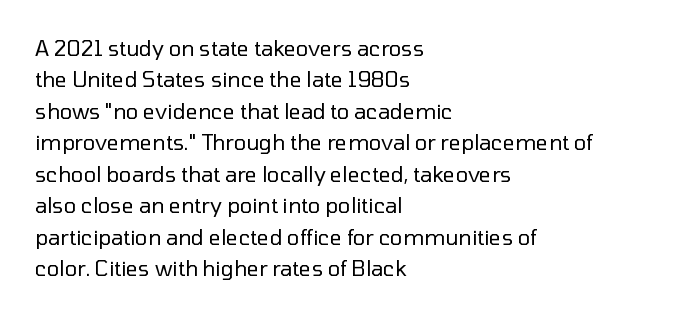
{"italic": "no", "bold": "no", "underline": "no", "align": "left", "line_spacing": "normal", "line_spacing_ratio": 1.5, "letter_spacing": "normal", "letter_spacing_em": 0.0, "glyph_px": 21}
